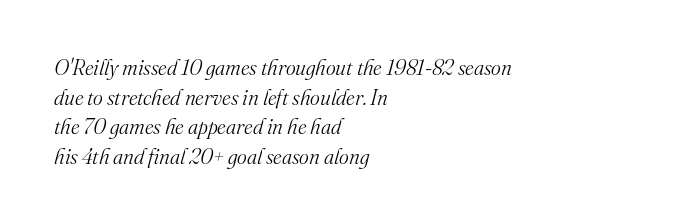
The image shows 21 px text type, italic (leaning right); set left-aligned, normal line spacing (1.41x), normal letter spacing, not underlined.
